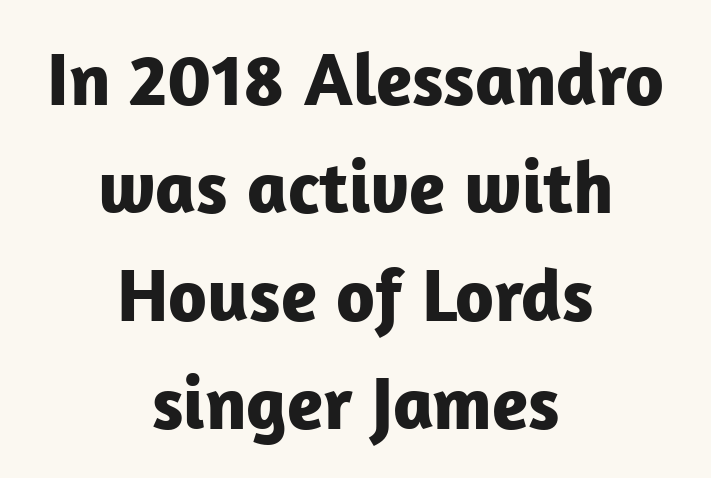
Q: Is the text bold? A: Yes.
Q: Is the text italic (slanted)? A: No, it is upright.
Q: Is the typeface a serif or a sans-serif typeface? A: Sans-serif.
Q: Is the text underlined? A: No.
Q: How is the paragraph aligned? A: Centered.
Q: Is the spacing between letters normal or unusually wide? A: Normal.
Q: Is the spacing between lines tight, normal or loose? A: Normal.
Q: Width (condensed, normal, or wide)? A: Normal.
Q: Stroke contrast? A: Low.
Q: x-height? A: Medium.
Q: Monospaced? A: No.
